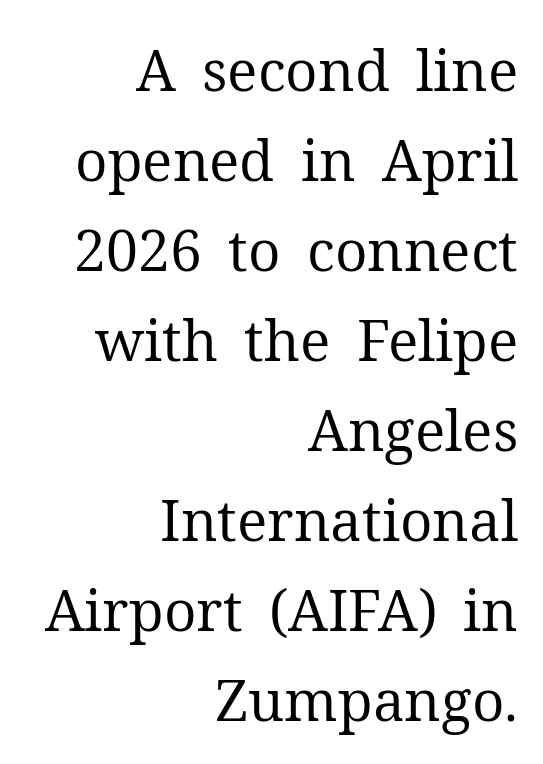
{"serif": "yes", "italic": "no", "bold": "no", "weight": "regular", "width": "normal", "stroke_contrast": "medium", "x_height": "medium", "monospaced": "no", "underline": "no", "align": "right", "line_spacing": "normal", "line_spacing_ratio": 1.58, "letter_spacing": "normal", "letter_spacing_em": 0.0, "glyph_px": 57}
